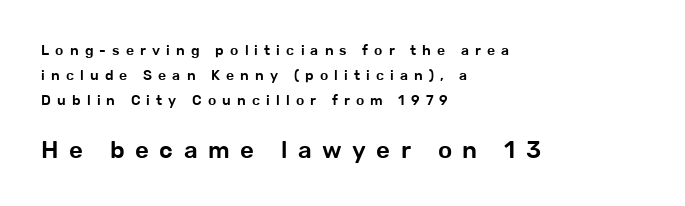
{"italic": "no", "underline": "no", "align": "left", "line_spacing_ratio": 1.79, "letter_spacing": "wide", "letter_spacing_em": 0.44, "larger_block": "second", "size_ratio": 1.71, "glyph_px": 24}
